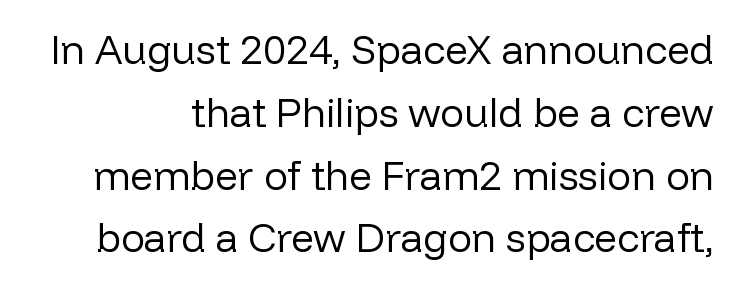
Nothing unusual about the tracking: characters are spaced as the font intends. Nope, no serifs anywhere on these letters. Check the space under the baseline: it is left empty. Evenly set lines give the paragraph a standard silhouette. The typeface has the unassuming heft of standard copy or less. The letters advance in unequal steps, a hallmark of proportional type.
